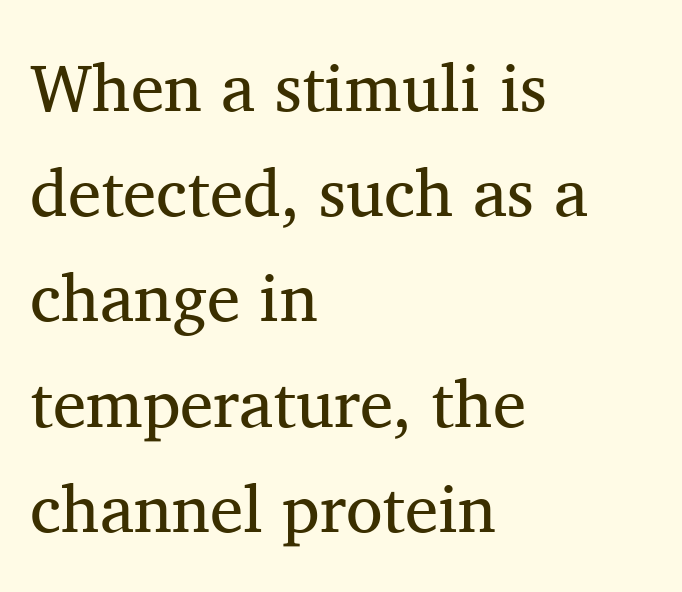
Q: Is the text bold? A: No.
Q: Is the text italic (slanted)? A: No, it is upright.
Q: Is the typeface a serif or a sans-serif typeface? A: Serif.
Q: Is the text underlined? A: No.
Q: How is the paragraph aligned? A: Left-aligned.
Q: Is the spacing between letters normal or unusually wide? A: Normal.
Q: Is the spacing between lines tight, normal or loose? A: Normal.
Q: Width (condensed, normal, or wide)? A: Normal.
Q: Stroke contrast? A: Medium.
Q: x-height? A: Medium.
Q: Monospaced? A: No.
